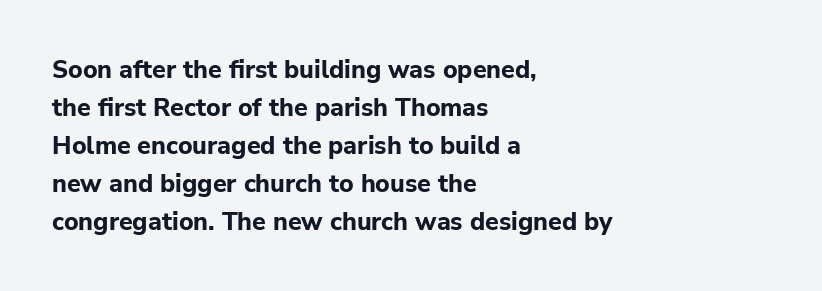
Q: Is the text bold? A: Yes.
Q: Is the text italic (slanted)? A: No, it is upright.
Q: Is the text underlined? A: No.
Q: How is the paragraph aligned? A: Left-aligned.
Q: Is the spacing between letters normal or unusually wide? A: Normal.
Q: Is the spacing between lines tight, normal or loose? A: Normal.
